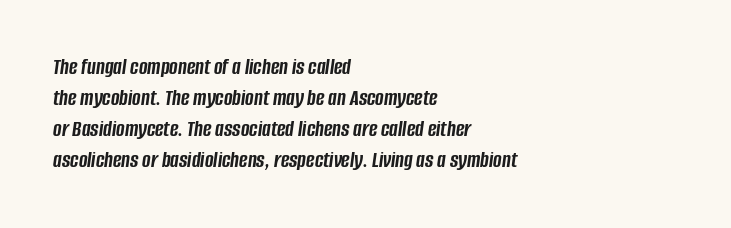
Notice how the stems are inclined rather than vertical — that's the hallmark of italics. The ragged edge is on the right, which tells us the setting is flush left. Descender tails drop into unmarked territory. The glyphs have the mass of a bold cut. Letter spacing: default. Notice how descenders clear the ascenders below comfortably — that's standard leading.
